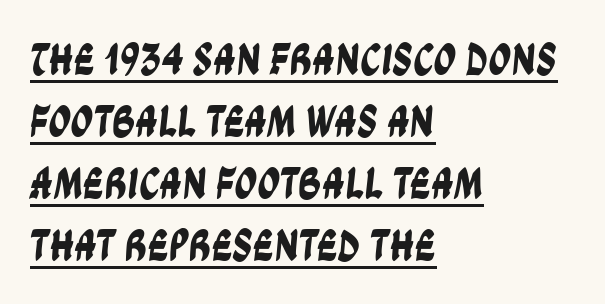
The image shows 45 px condensed sans-serif type; set left-aligned, normal line spacing (1.38x), normal letter spacing, underlined; low stroke contrast and a large x-height.
